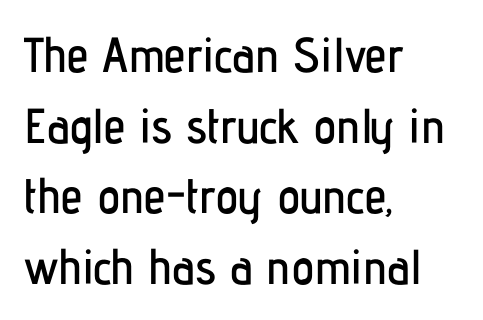
Think of a printed novel: that variable character pitch is what you see here. Font category for this specimen: sans-serif. Honestly, there is no underline to notice here at all. This sample uses an upright cut, with every glyph sitting square on the baseline. Successive baselines arrive at the customary interval.
